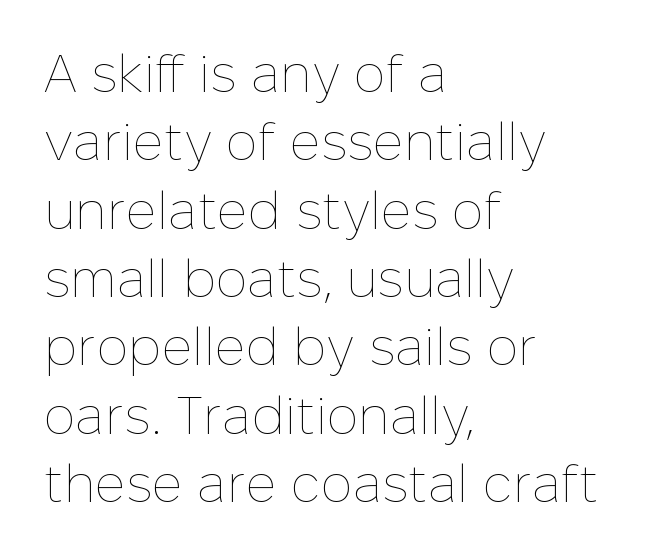
{"italic": "no", "bold": "no", "weight": "thin", "width": "normal", "stroke_contrast": "low", "x_height": "medium", "monospaced": "no", "underline": "no", "align": "left", "line_spacing": "normal", "line_spacing_ratio": 1.29, "letter_spacing": "normal", "letter_spacing_em": 0.0, "glyph_px": 53}
